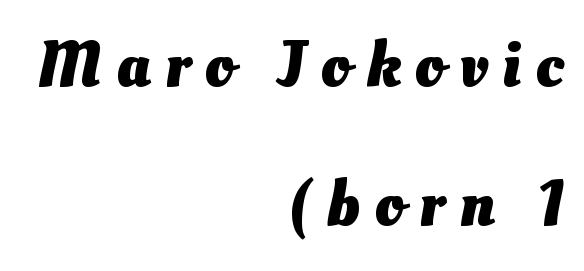
{"bold": "yes", "weight": "heavy", "width": "normal", "stroke_contrast": "medium", "x_height": "small", "monospaced": "no", "underline": "no", "align": "right", "line_spacing": "loose", "line_spacing_ratio": 2.14, "letter_spacing": "wide", "letter_spacing_em": 0.23, "glyph_px": 65}
